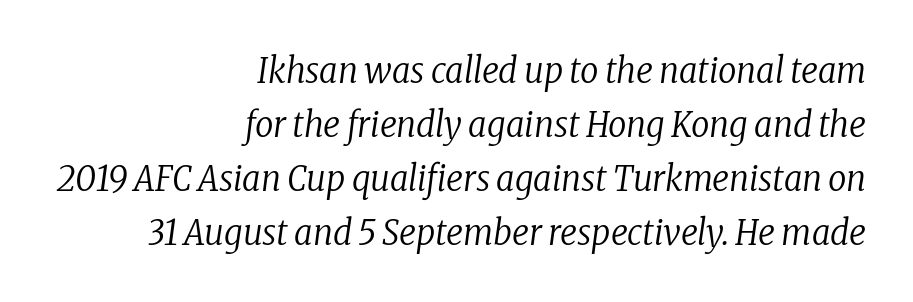
Does the type have serifs? Yes, each stem ends in a small foot. Heaviness? Minimal to ordinary, like unemphasized prose. The letters sit at their default tracking, neither squeezed nor spread. You could not count columns in this text — the font is proportionally spaced. Descenders are the only things crossing below the line.
